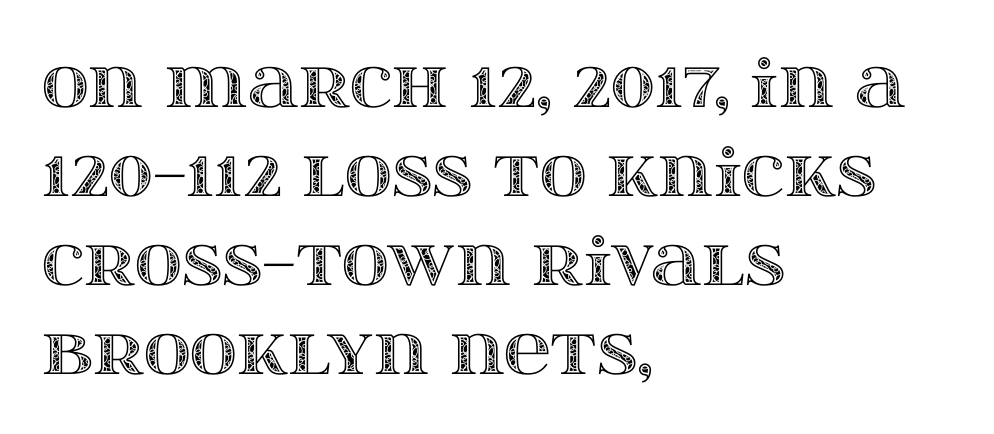
The space directly below the letters is spotless. Each letter keeps its own natural width here, so spacing adapts to shape. The block of text has a typical density, with ordinary space between rows. In terms of letterspacing, this is plain default setting.
